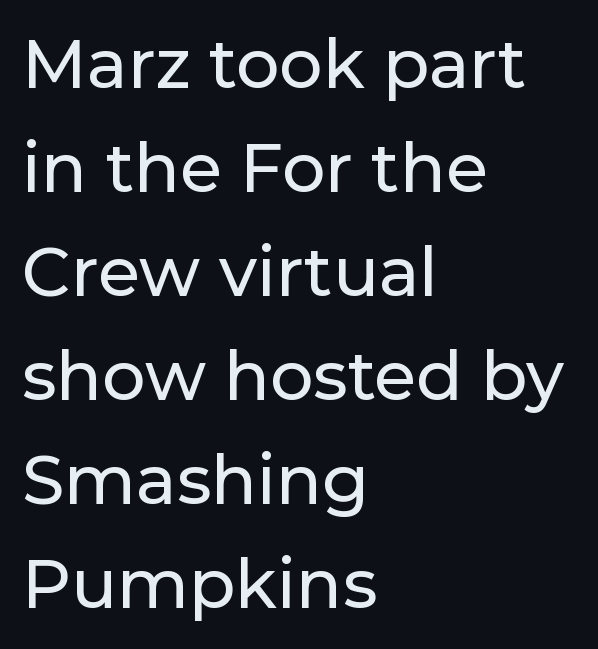
{"serif": "no", "italic": "no", "width": "normal", "stroke_contrast": "low", "x_height": "medium", "monospaced": "no", "underline": "no", "align": "left", "line_spacing": "normal", "line_spacing_ratio": 1.53, "letter_spacing": "normal", "letter_spacing_em": 0.0, "glyph_px": 68}
